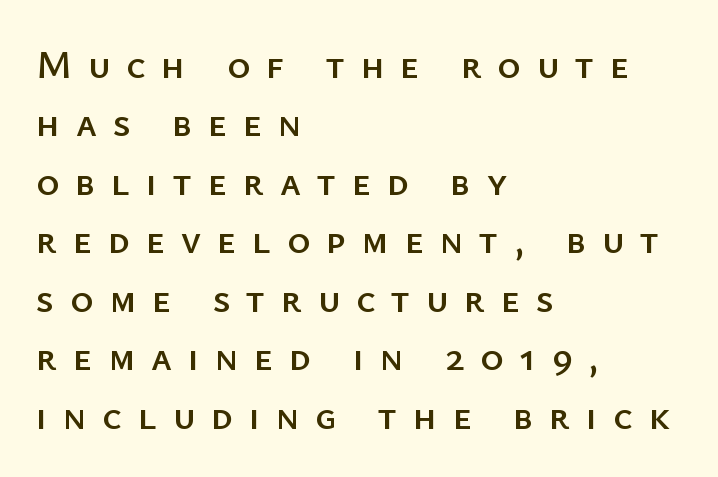
The face used here is a sans, in the tradition of grotesques and geometrics. Descenders hang freely into open space. Is there any slant? The stems are plumb. Baseline-to-baseline distance is the conventional proportion of letter height.
